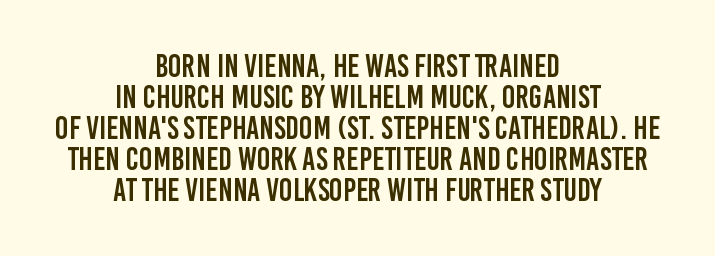
The image shows 32 px condensed sans-serif type, upright; set centered, tight line spacing (0.97x), normal letter spacing, not underlined; low stroke contrast and a large x-height.
